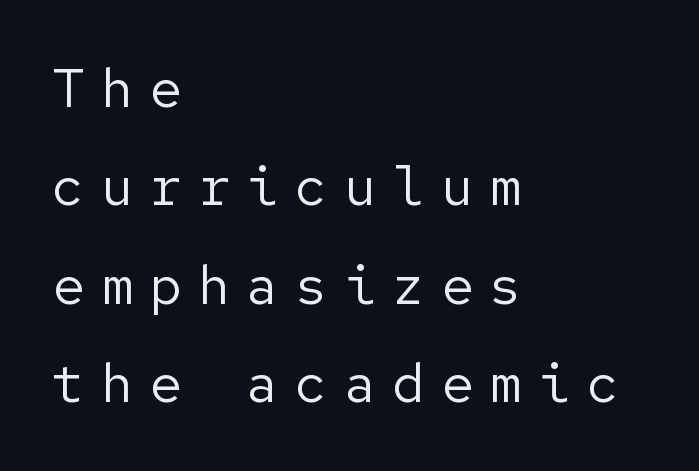
Plain, unruled lines of type. Do the letters lean? They stand straight. Letterform terminals end flat and unadorned throughout the passage. Observe the wide spacing: letters keep a clear distance from each other. No heavy texture on the line: the type isn't bold. These lines are set flush left with a ragged right edge.
